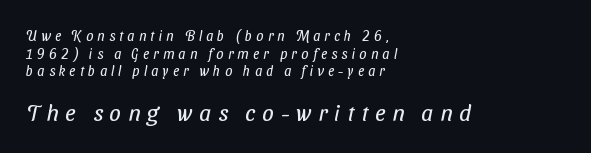
{"bold": "no", "underline": "no", "align": "left", "line_spacing": "normal", "line_spacing_ratio": 1.26, "letter_spacing": "wide", "letter_spacing_em": 0.3, "larger_block": "second", "size_ratio": 1.64, "glyph_px": 23}
